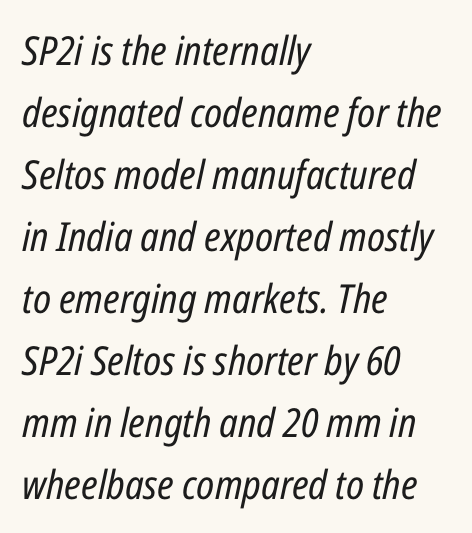
These lines stack with their left ends in a neat column. The passage shown stacks its lines at a standard gap. The typography opts for an oblique posture over an upright one. In terms of letterspacing, this is plain default setting. No heavy texture on the line: the type isn't bold. The space beneath each line is pristine and unruled.
